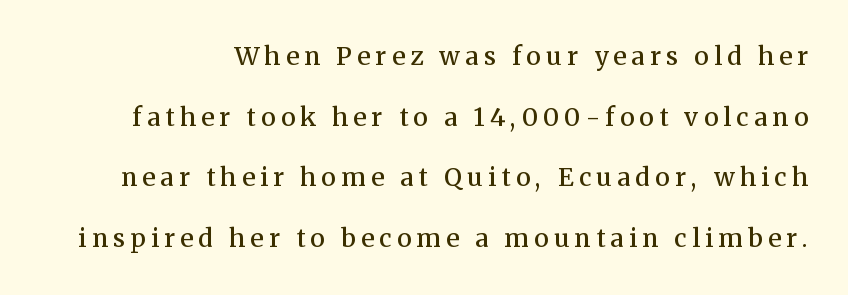
{"italic": "no", "bold": "semi", "underline": "no", "line_spacing": "loose", "line_spacing_ratio": 2.43, "letter_spacing": "wide", "letter_spacing_em": 0.21, "glyph_px": 25}
